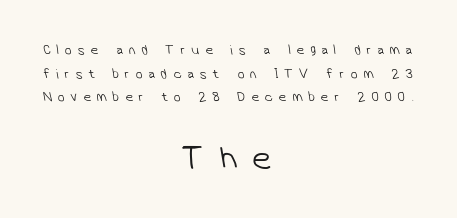
Q: Is the text bold? A: No.
Q: Is the typeface a serif or a sans-serif typeface? A: Sans-serif.
Q: Is the text underlined? A: No.
Q: How is the paragraph aligned? A: Centered.
Q: Is the spacing between letters normal or unusually wide? A: Unusually wide.
Q: Is the spacing between lines tight, normal or loose? A: Normal.
Q: Which block of text is set in a larger size, the first (top) or the second (bottom)? A: The second (bottom) one.
Q: Width (condensed, normal, or wide)? A: Normal.
Q: Stroke contrast? A: Low.
Q: x-height? A: Medium.
Q: Monospaced? A: No.
